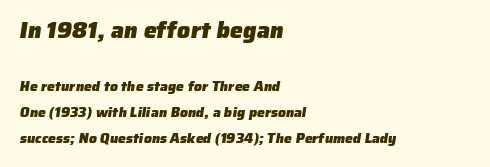
{"bold": "yes", "underline": "no", "align": "left", "line_spacing_ratio": 1.83, "letter_spacing": "normal", "letter_spacing_em": 0.0, "larger_block": "first", "size_ratio": 1.64, "glyph_px": 23}
